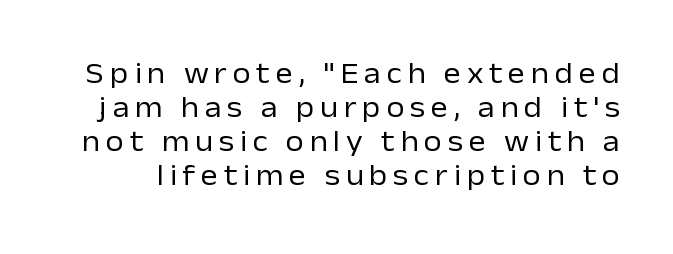
{"serif": "no", "italic": "no", "bold": "no", "weight": "regular", "width": "normal", "stroke_contrast": "low", "x_height": "medium", "monospaced": "no", "underline": "no", "line_spacing_ratio": 1.17, "letter_spacing": "wide", "letter_spacing_em": 0.2, "glyph_px": 29}
